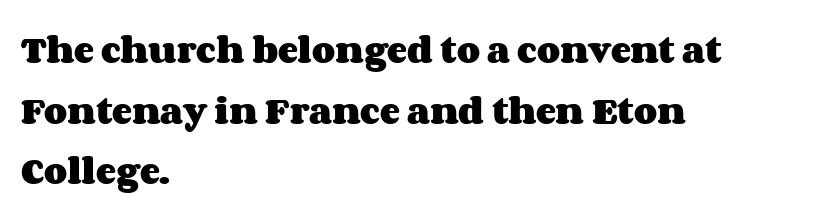
Q: Is the text bold? A: Yes.
Q: Is the text italic (slanted)? A: No, it is upright.
Q: Is the text underlined? A: No.
Q: How is the paragraph aligned? A: Left-aligned.
Q: Is the spacing between letters normal or unusually wide? A: Normal.
Q: Is the spacing between lines tight, normal or loose? A: Loose.
Q: Width (condensed, normal, or wide)? A: Wide.
Q: Stroke contrast? A: Medium.
Q: x-height? A: Large.
Q: Monospaced? A: No.
